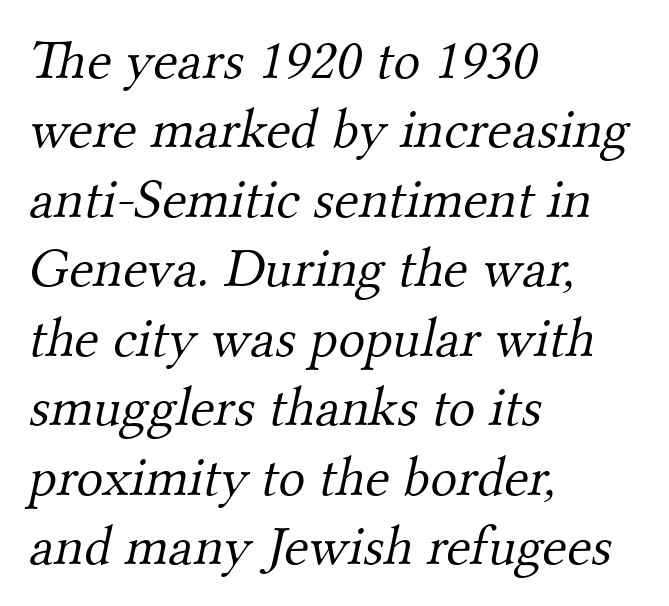
Nobody drew a line under any word here. The lines in this sample share a left origin and differ only in where they stop. The font family rendered here belongs to the serif group. Observe the ordinary spacing: letters are neighbours, not strangers. The face used here is proportionally spaced, like ordinary book or web type.
